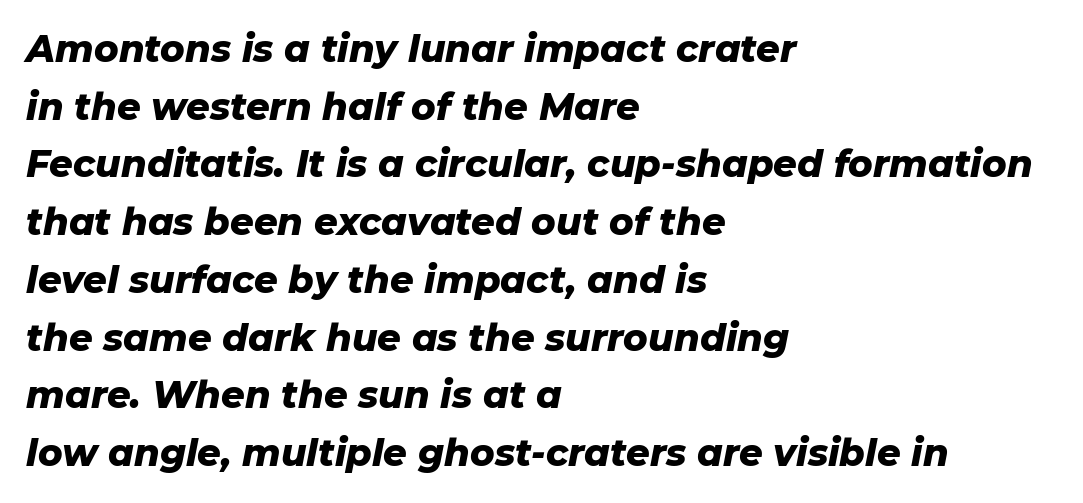
The image shows 37 px heavy type, italic (leaning right); set left-aligned, normal line spacing (1.56x), normal letter spacing, not underlined; low stroke contrast and a medium x-height.
